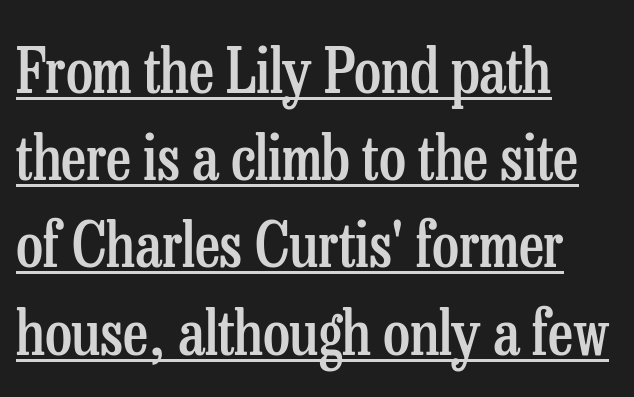
Q: Is the text bold? A: Semi-bold.
Q: Is the text italic (slanted)? A: No, it is upright.
Q: Is the typeface a serif or a sans-serif typeface? A: Serif.
Q: Is the text underlined? A: Yes.
Q: How is the paragraph aligned? A: Left-aligned.
Q: Is the spacing between letters normal or unusually wide? A: Normal.
Q: Is the spacing between lines tight, normal or loose? A: Normal.
Q: Width (condensed, normal, or wide)? A: Condensed.
Q: Stroke contrast? A: Low.
Q: x-height? A: Medium.
Q: Monospaced? A: No.
